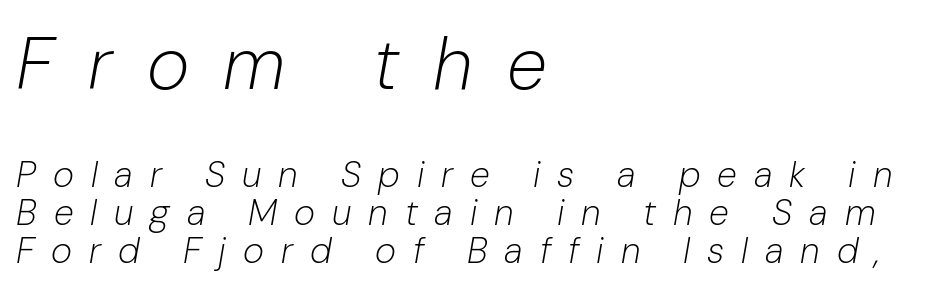
Q: Is the text bold? A: No.
Q: Is the text italic (slanted)? A: Yes, it leans right by about 10 degrees.
Q: Is the text underlined? A: No.
Q: How is the paragraph aligned? A: Left-aligned.
Q: Is the spacing between letters normal or unusually wide? A: Unusually wide.
Q: Is the spacing between lines tight, normal or loose? A: Tight.
Q: Which block of text is set in a larger size, the first (top) or the second (bottom)? A: The first (top) one.
Q: Width (condensed, normal, or wide)? A: Normal.
Q: Stroke contrast? A: Low.
Q: x-height? A: Medium.
Q: Monospaced? A: No.
